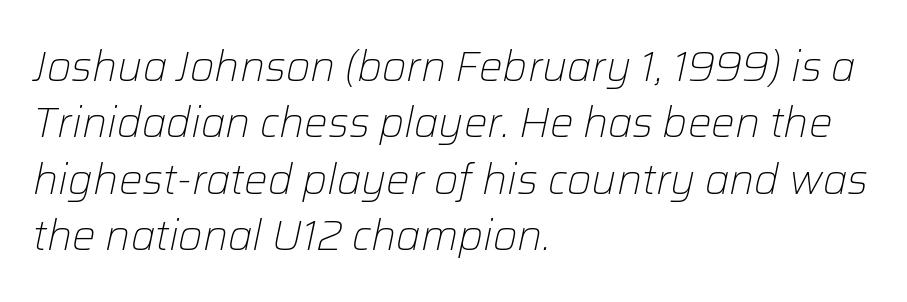
{"italic": "yes", "lean": "right", "slant_degrees": 12, "bold": "no", "weight": "light", "width": "normal", "stroke_contrast": "low", "x_height": "medium", "monospaced": "no", "underline": "no", "align": "left", "line_spacing": "normal", "line_spacing_ratio": 1.34, "letter_spacing": "normal", "letter_spacing_em": 0.0, "glyph_px": 42}
